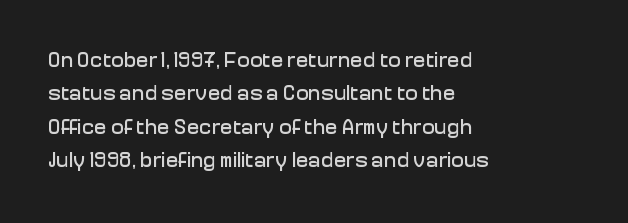
Q: Is the text italic (slanted)? A: No, it is upright.
Q: Is the text underlined? A: No.
Q: How is the paragraph aligned? A: Left-aligned.
Q: Is the spacing between letters normal or unusually wide? A: Normal.
Q: Is the spacing between lines tight, normal or loose? A: Normal.
